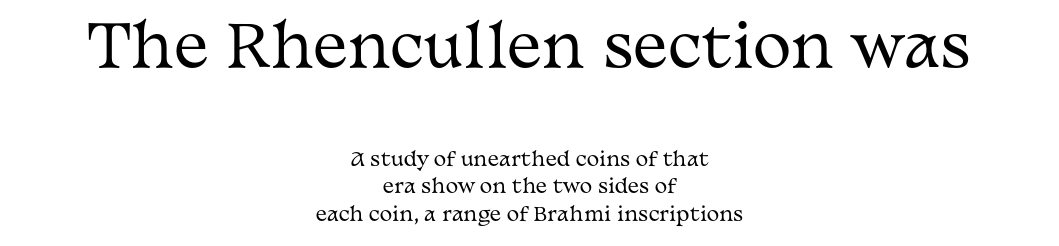
Small tapered or slab feet sit at the stroke ends, so this counts as serif. The passage shown begins with its larger block and ends with its smaller one. The letters stand upright; this is a roman face. The setting favours the middle, as headings and verse often do. These lines keep a tight, regular rhythm from letter to letter.
